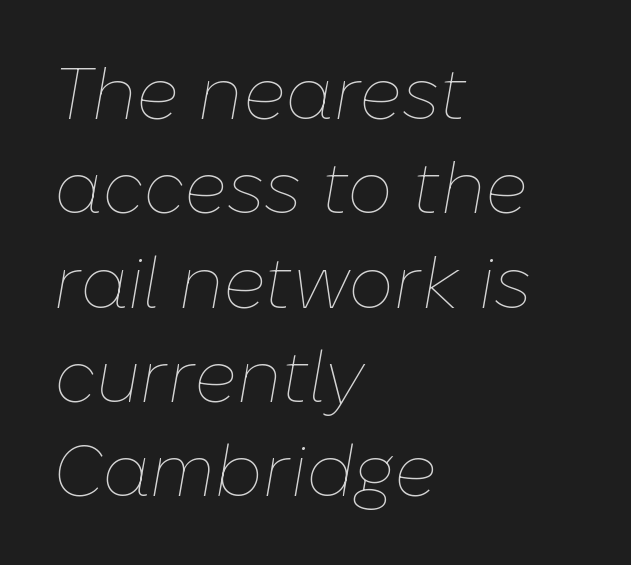
The letters are slanted; this is an italic face. This rendering features lettering with no underline. There is no visible air inserted between adjacent glyphs. The space between consecutive lines is moderate. You could not count columns in this text — the font is proportionally spaced. The passage shown is not bold in any degree.
